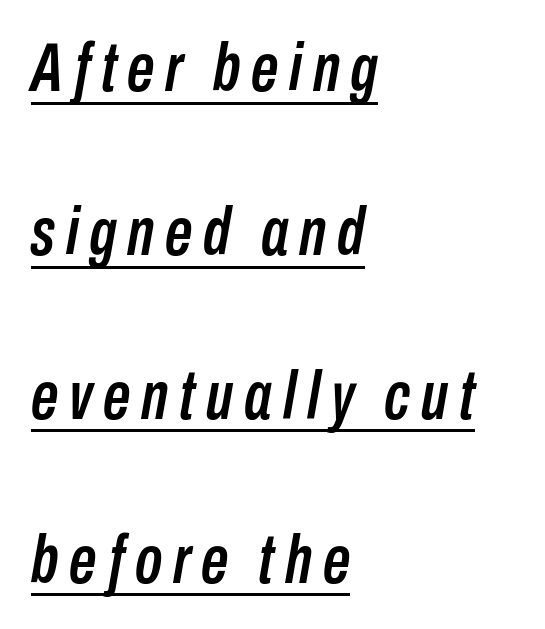
Q: Is the text italic (slanted)? A: Yes, it leans right by about 10 degrees.
Q: Is the text underlined? A: Yes.
Q: How is the paragraph aligned? A: Left-aligned.
Q: Is the spacing between lines tight, normal or loose? A: Loose.
Q: Width (condensed, normal, or wide)? A: Condensed.
Q: Stroke contrast? A: Low.
Q: x-height? A: Medium.
Q: Monospaced? A: No.
